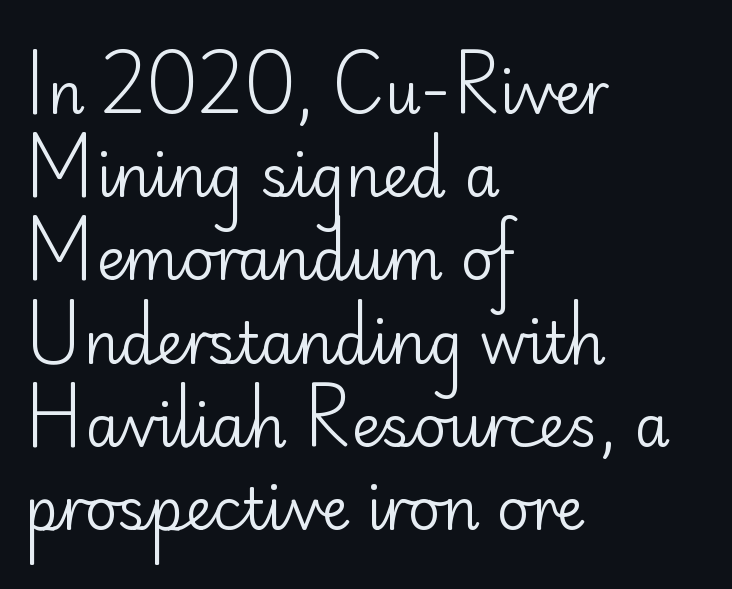
Q: Is the text bold? A: No.
Q: Is the text italic (slanted)? A: No, it is upright.
Q: Is the typeface a serif or a sans-serif typeface? A: Sans-serif.
Q: Is the text underlined? A: No.
Q: How is the paragraph aligned? A: Left-aligned.
Q: Is the spacing between letters normal or unusually wide? A: Normal.
Q: Is the spacing between lines tight, normal or loose? A: Normal.
Q: Width (condensed, normal, or wide)? A: Normal.
Q: Stroke contrast? A: Low.
Q: x-height? A: Small.
Q: Monospaced? A: No.
